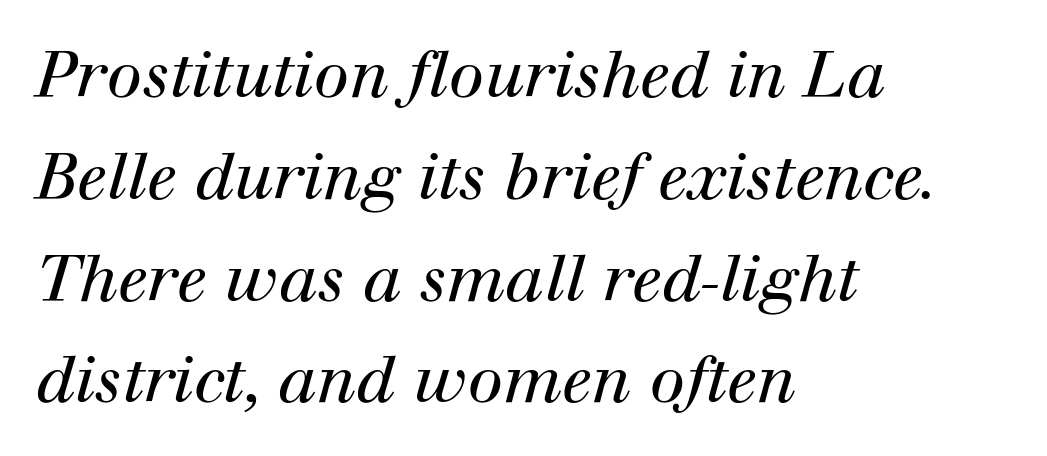
The image shows 64 px regular-weight serif type, italic (leaning right); set left-aligned, normal line spacing (1.59x), normal letter spacing, not underlined; high stroke contrast and a medium x-height.
